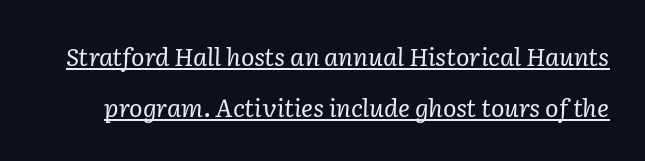
{"italic": "yes", "lean": "right", "slant_degrees": 2, "bold": "no", "underline": "yes", "line_spacing": "loose", "line_spacing_ratio": 2.04, "letter_spacing": "normal", "letter_spacing_em": 0.0, "glyph_px": 25}
